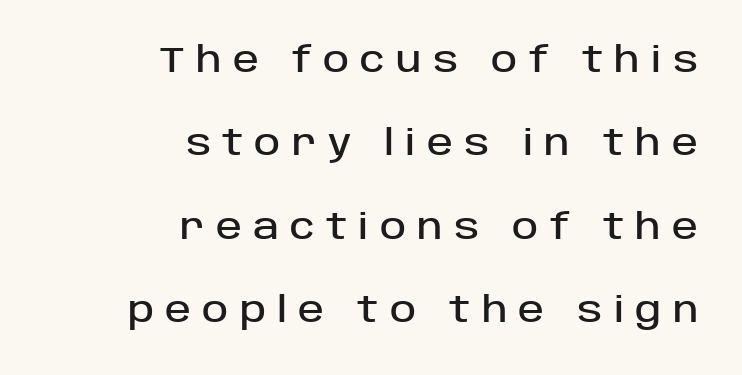
This rendering employs a face without finishing strokes, i.e., a sans-serif. Vertically, the passage feels expansive, rows floating well apart. You can tell it's not italic because the verticals are truly vertical. Has an underline been added? It has not. The typesetter chose a ragged-left arrangement here.
